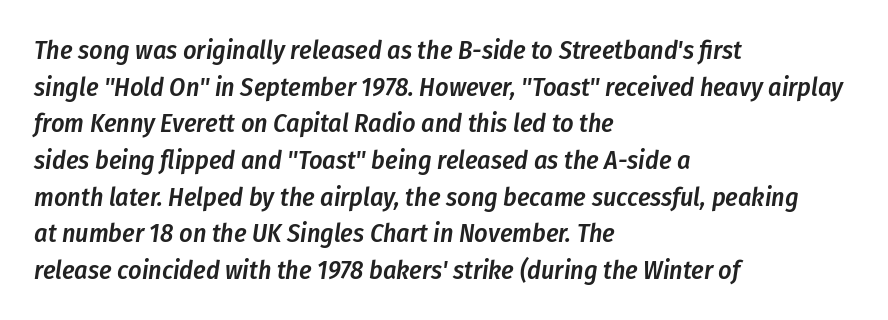
The space beneath each line is pristine and unruled. Casual observation: everything's shoved over to the left. Regarding leading, the lines here are spaced in the standard way. The type is set solid horizontally, with unmodified tracking. The text carries the slant typical of an italic or oblique font. Summary of weight: moderately heavy, a semibold.
